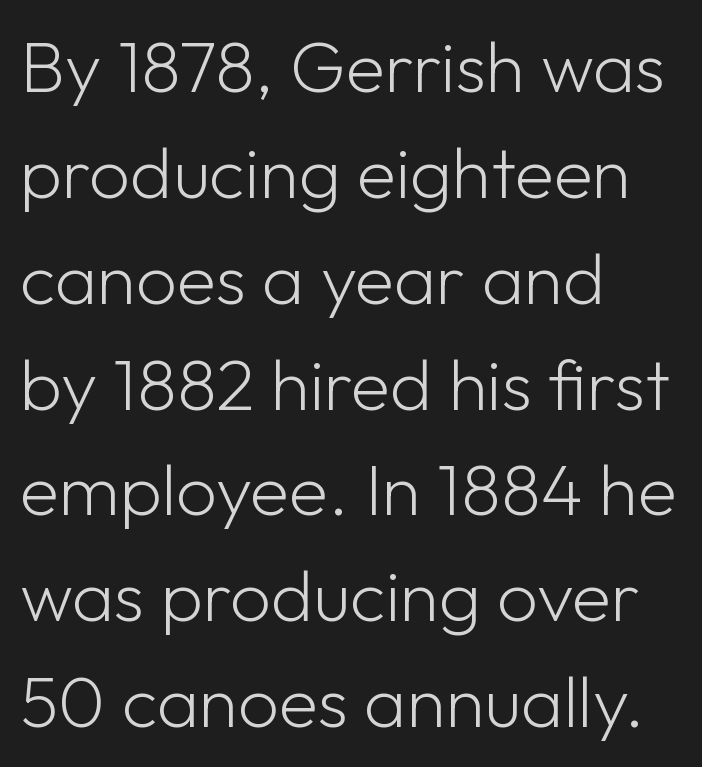
Stems and bowls with no extra thickness — not bold. Caption: multi-line text, flush left, ragged right. To sum up the face: it is a sans, with no serifs. The letters sit at their default tracking, neither squeezed nor spread. One glance says typical: line gaps are just what's usual. Underline: absent.
